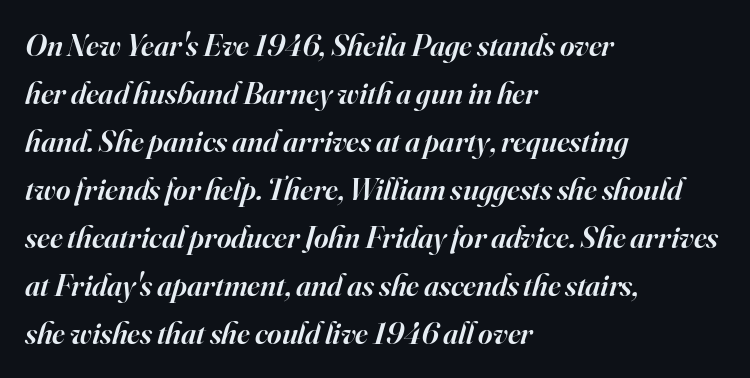
The passage shown is not underscored anywhere. No extra tracking has been applied to these lines. Varying glyph widths throughout — classic text-font behaviour. The passage shown is typeset with a serif family. It's the slanting kind of type.
